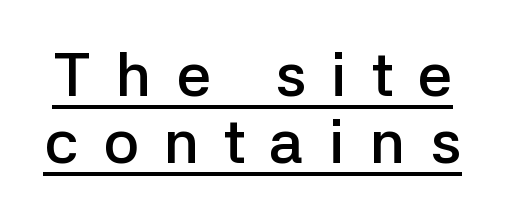
The image shows 62 px semibold sans-serif type, upright; set tight line spacing (1.08x), unusually wide letter spacing (+0.4 em), underlined; low stroke contrast and a medium x-height.
